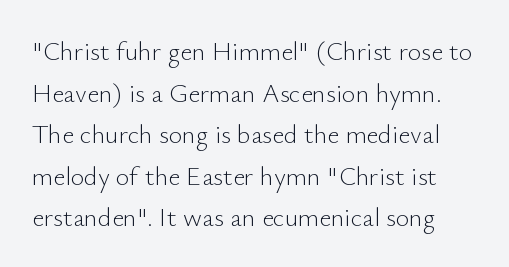
Q: Is the text bold? A: No.
Q: Is the text italic (slanted)? A: No, it is upright.
Q: Is the text underlined? A: No.
Q: Is the spacing between letters normal or unusually wide? A: Normal.
Q: Is the spacing between lines tight, normal or loose? A: Normal.
